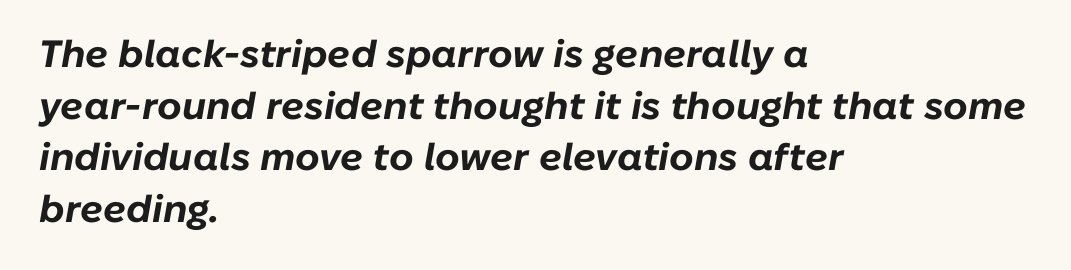
Q: Is the text bold? A: Yes.
Q: Is the text italic (slanted)? A: Yes, it leans right by about 10 degrees.
Q: Is the text underlined? A: No.
Q: How is the paragraph aligned? A: Left-aligned.
Q: Is the spacing between letters normal or unusually wide? A: Normal.
Q: Is the spacing between lines tight, normal or loose? A: Normal.
Q: Width (condensed, normal, or wide)? A: Normal.
Q: Stroke contrast? A: Low.
Q: x-height? A: Medium.
Q: Monospaced? A: No.
